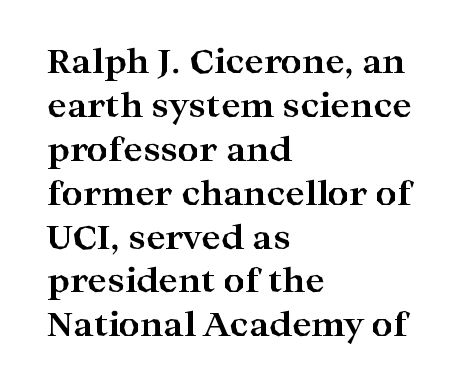
{"serif": "yes", "italic": "no", "bold": "yes", "weight": "bold", "width": "wide", "stroke_contrast": "high", "x_height": "medium", "monospaced": "no", "underline": "no", "align": "left", "line_spacing": "normal", "line_spacing_ratio": 1.33, "letter_spacing": "normal", "letter_spacing_em": 0.0, "glyph_px": 33}
